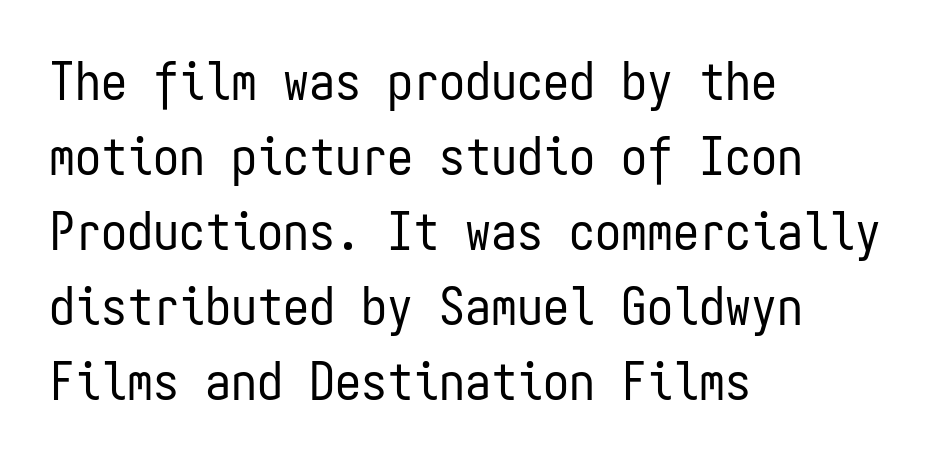
Tracking here is standard; glyphs follow each other at the usual distance. The vertical gap from one line to the next is medium. The rendering anchors every line to the left-hand side. Posture: upright roman. Do the characters align in a grid? Yes, the font is monospaced. No heavy texture on the line: the type isn't bold.
